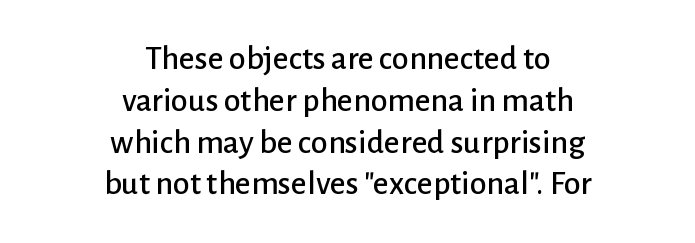
{"serif": "no", "italic": "no", "width": "normal", "stroke_contrast": "low", "x_height": "medium", "monospaced": "no", "underline": "no", "align": "center", "line_spacing_ratio": 1.23, "letter_spacing": "normal", "letter_spacing_em": 0.0, "glyph_px": 34}
